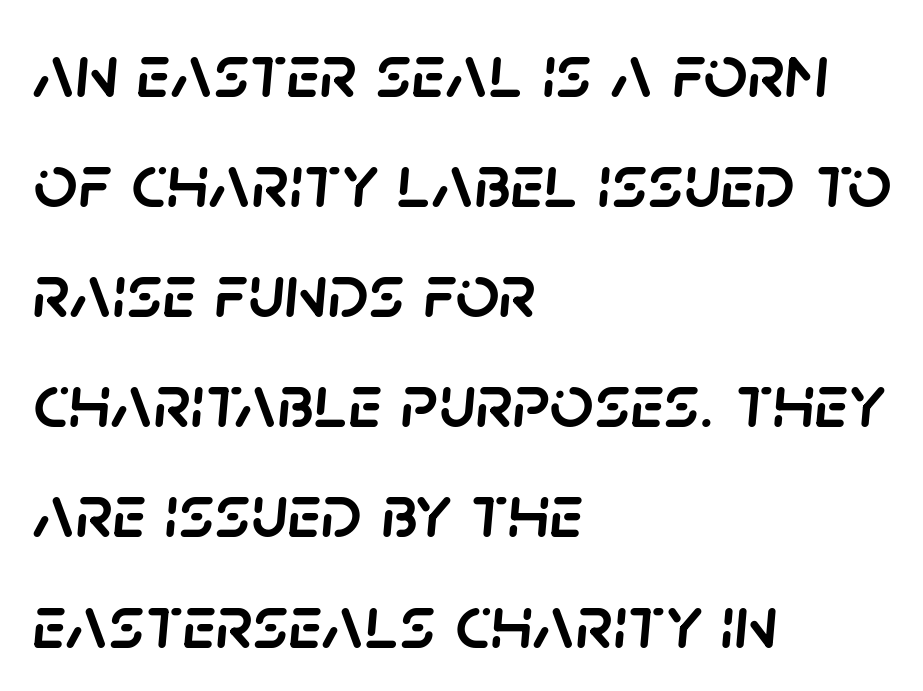
Q: Is the text italic (slanted)? A: Yes, it leans right by about 5 degrees.
Q: Is the text underlined? A: No.
Q: How is the paragraph aligned? A: Left-aligned.
Q: Is the spacing between letters normal or unusually wide? A: Normal.
Q: Is the spacing between lines tight, normal or loose? A: Normal.
Q: Width (condensed, normal, or wide)? A: Normal.
Q: Stroke contrast? A: Low.
Q: x-height? A: Large.
Q: Monospaced? A: No.
